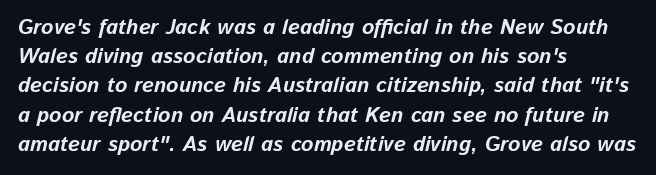
The image shows 21 px bold type, italic (leaning right); set left-aligned, normal line spacing (1.39x), normal letter spacing, not underlined.
